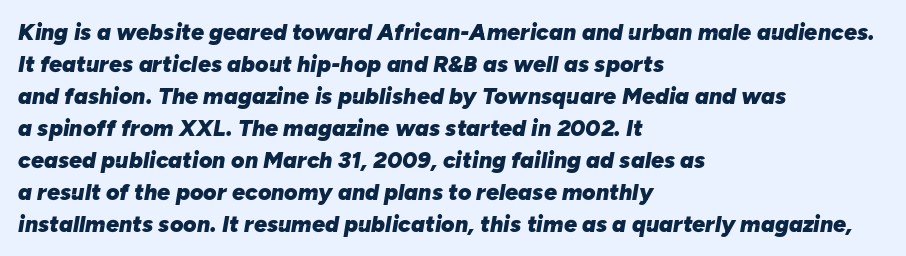
These lines keep a tight, regular rhythm from letter to letter. Descenders hang freely into open space. How would I describe the line gaps? Plain and ordinary. Is the block centered? No — it sits flush against the left margin. Every character sits at an angle, as italics do.
